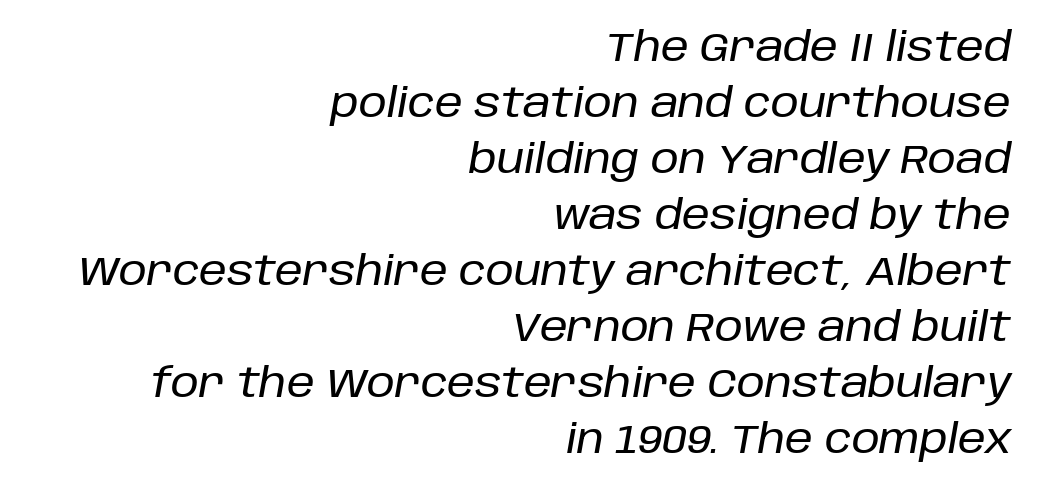
Q: Is the text italic (slanted)? A: Yes, it leans right by about 10 degrees.
Q: Is the text underlined? A: No.
Q: How is the paragraph aligned? A: Right-aligned.
Q: Is the spacing between letters normal or unusually wide? A: Normal.
Q: Is the spacing between lines tight, normal or loose? A: Normal.
Q: Width (condensed, normal, or wide)? A: Normal.
Q: Stroke contrast? A: Low.
Q: x-height? A: Large.
Q: Monospaced? A: No.
